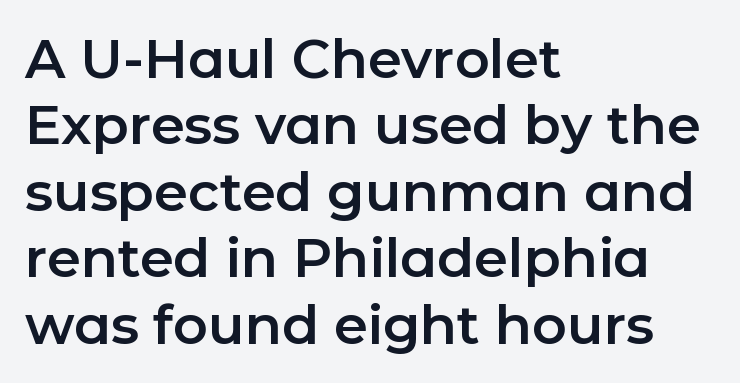
Q: Is the text italic (slanted)? A: No, it is upright.
Q: Is the typeface a serif or a sans-serif typeface? A: Sans-serif.
Q: Is the text underlined? A: No.
Q: How is the paragraph aligned? A: Left-aligned.
Q: Is the spacing between letters normal or unusually wide? A: Normal.
Q: Width (condensed, normal, or wide)? A: Normal.
Q: Stroke contrast? A: Low.
Q: x-height? A: Medium.
Q: Monospaced? A: No.
